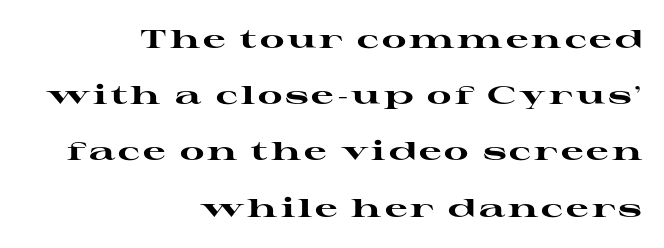
Type without underlining. Look at the stroke-to-counter ratio: heavy, a bold. Reading down the column, the eye jumps a long way to each next line. Where is the straight margin? On the right.
